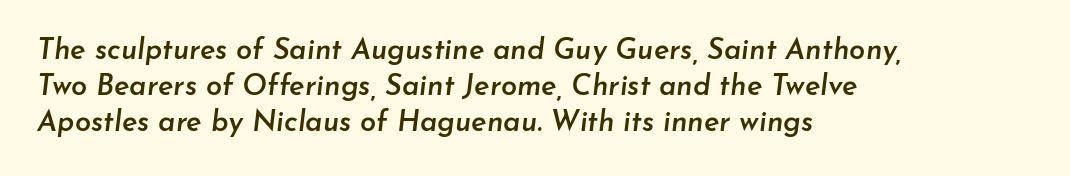
{"italic": "yes", "lean": "right", "slant_degrees": 7, "bold": "semi", "weight": "semibold", "width": "normal", "stroke_contrast": "low", "x_height": "small", "monospaced": "no", "underline": "no", "align": "left", "line_spacing_ratio": 1.24, "letter_spacing": "normal", "letter_spacing_em": 0.0, "glyph_px": 29}
